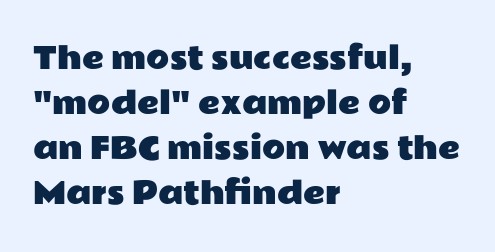
Q: Is the text italic (slanted)? A: No, it is upright.
Q: Is the typeface a serif or a sans-serif typeface? A: Sans-serif.
Q: Is the text underlined? A: No.
Q: How is the paragraph aligned? A: Left-aligned.
Q: Is the spacing between letters normal or unusually wide? A: Normal.
Q: Is the spacing between lines tight, normal or loose? A: Normal.
Q: Width (condensed, normal, or wide)? A: Wide.
Q: Stroke contrast? A: Low.
Q: x-height? A: Medium.
Q: Monospaced? A: No.
